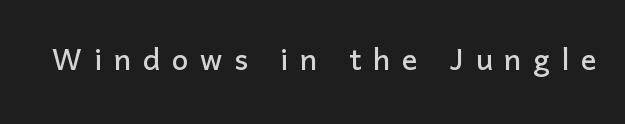
Is this a fixed-width face? No — the glyphs have proportional, varying widths. Spacing between characters has been opened up far beyond the box default. The face used here is a sans, in the tradition of grotesques and geometrics. Words float on clear page, feet unadorned. No italicization has been applied; the sample stays upright.
